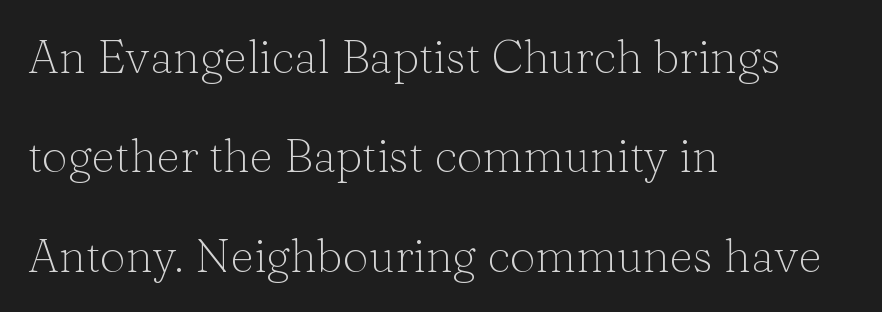
{"serif": "yes", "italic": "no", "bold": "no", "weight": "light", "width": "normal", "stroke_contrast": "low", "x_height": "medium", "monospaced": "no", "underline": "no", "align": "left", "line_spacing": "loose", "line_spacing_ratio": 2.16, "letter_spacing": "normal", "letter_spacing_em": 0.0, "glyph_px": 46}
